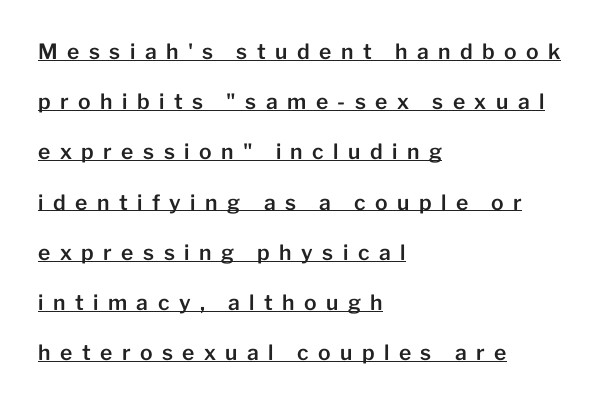
The image shows 21 px text type, upright; set left-aligned, loose line spacing (2.39x), unusually wide letter spacing (+0.45 em), underlined.
